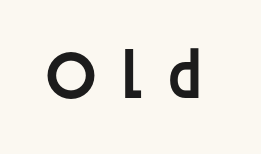
{"serif": "no", "italic": "no", "bold": "semi", "weight": "semibold", "width": "normal", "stroke_contrast": "low", "x_height": "large", "monospaced": "no", "underline": "no", "letter_spacing": "wide", "letter_spacing_em": 0.28, "glyph_px": 69}
